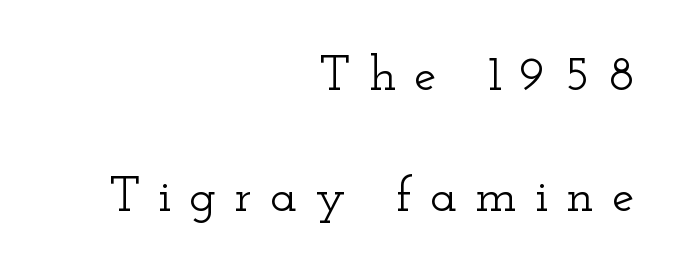
A flush-right, rag-left setting is used for this passage. The tracking reads as deliberately expanded to a designer's eye. Character widths vary here, with narrow letters taking less room than wide ones. In terms of letterform style, serifs are clearly present. Airy leading.
